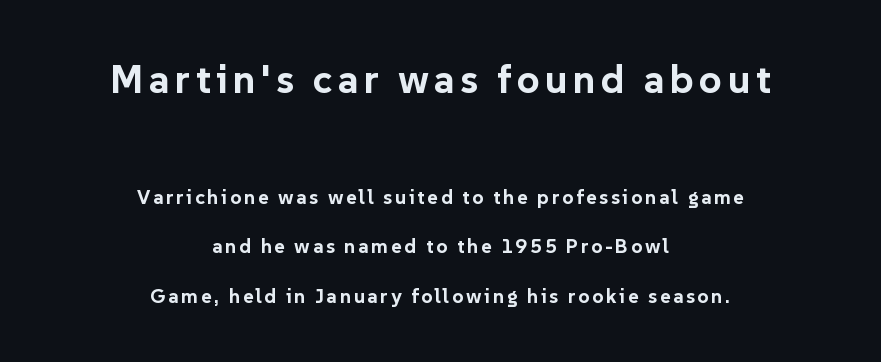
The image shows 40 px bold sans-serif type, upright; set centered, loose line spacing (2.47x), not underlined; the first (top) block is 2.0x larger; low stroke contrast and a medium x-height.
